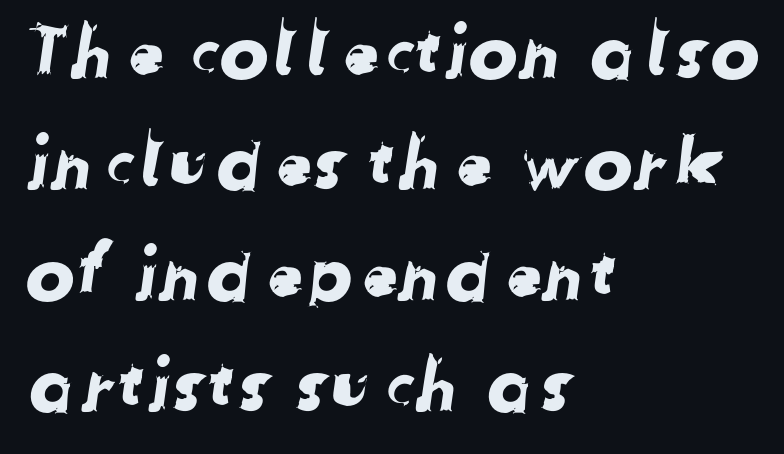
Q: Is the typeface a serif or a sans-serif typeface? A: Sans-serif.
Q: Is the text underlined? A: No.
Q: How is the paragraph aligned? A: Left-aligned.
Q: Is the spacing between letters normal or unusually wide? A: Normal.
Q: Is the spacing between lines tight, normal or loose? A: Normal.
Q: Width (condensed, normal, or wide)? A: Normal.
Q: Stroke contrast? A: Low.
Q: x-height? A: Medium.
Q: Monospaced? A: No.
